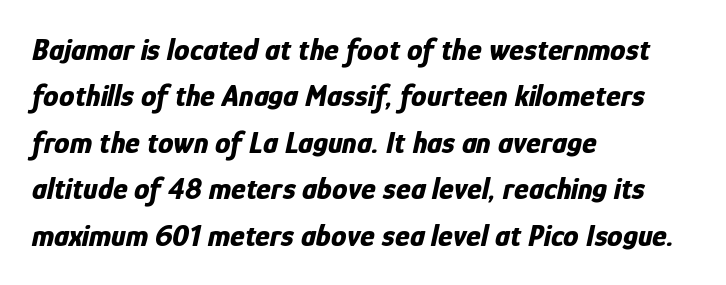
The image shows 31 px bold, condensed type, italic (leaning right); set left-aligned, normal line spacing (1.5x), normal letter spacing, not underlined; low stroke contrast and a medium x-height.
